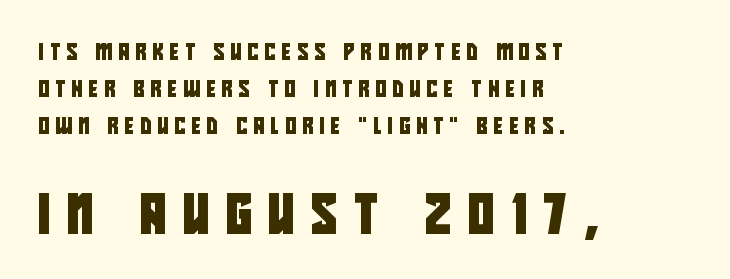
{"serif": "no", "width": "condensed", "stroke_contrast": "low", "x_height": "large", "monospaced": "no", "underline": "no", "align": "left", "line_spacing": "loose", "line_spacing_ratio": 2.32, "letter_spacing": "wide", "letter_spacing_em": 0.42, "larger_block": "second", "size_ratio": 2.5, "glyph_px": 40}
